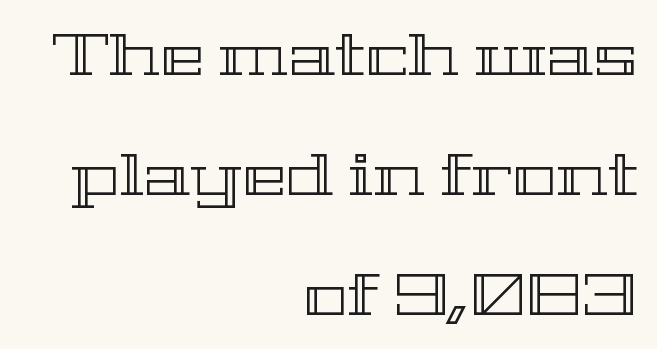
Q: Is the text italic (slanted)? A: No, it is upright.
Q: Is the text underlined? A: No.
Q: How is the paragraph aligned? A: Right-aligned.
Q: Is the spacing between letters normal or unusually wide? A: Normal.
Q: Is the spacing between lines tight, normal or loose? A: Loose.
Q: Width (condensed, normal, or wide)? A: Wide.
Q: x-height? A: Medium.
Q: Monospaced? A: No.
